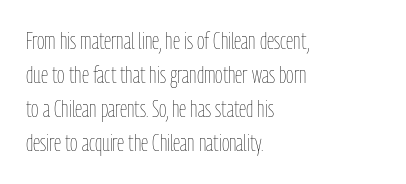
{"italic": "no", "bold": "no", "underline": "no", "align": "left", "line_spacing": "normal", "line_spacing_ratio": 1.48, "letter_spacing": "normal", "letter_spacing_em": 0.0, "glyph_px": 23}
